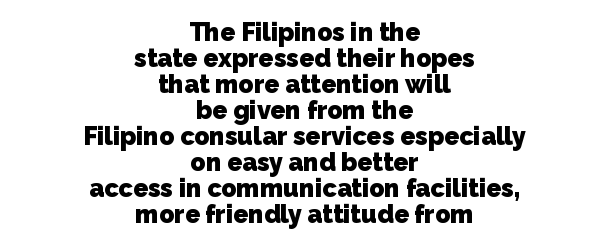
{"bold": "yes", "underline": "no", "align": "center", "line_spacing": "tight", "line_spacing_ratio": 1.04, "letter_spacing": "normal", "letter_spacing_em": 0.0, "glyph_px": 25}
